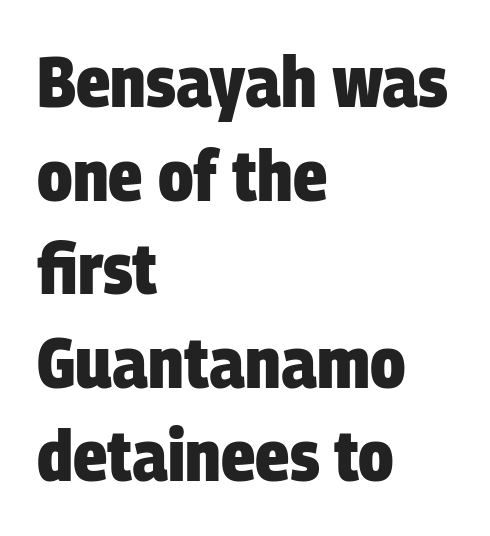
Descenders hang freely into open space. Interline gaps are of average width in this sample. This sample is left-justified, so line endings fall wherever the words run out. Nothing sits at the stroke ends, so this counts as sans-serif. Summary of weight: heavy, a full bold. Spacing verdict: proportional, widths tailored to each character.
